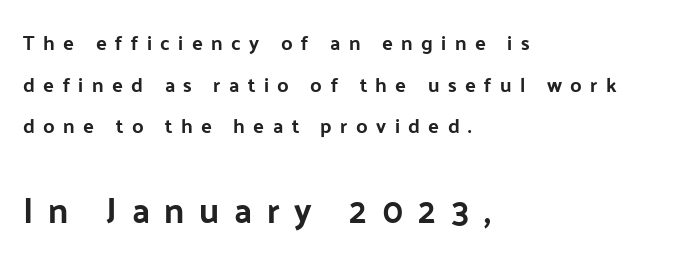
Q: Is the text italic (slanted)? A: No, it is upright.
Q: Is the typeface a serif or a sans-serif typeface? A: Sans-serif.
Q: Is the text underlined? A: No.
Q: How is the paragraph aligned? A: Left-aligned.
Q: Is the spacing between letters normal or unusually wide? A: Unusually wide.
Q: Is the spacing between lines tight, normal or loose? A: Loose.
Q: Which block of text is set in a larger size, the first (top) or the second (bottom)? A: The second (bottom) one.
Q: Width (condensed, normal, or wide)? A: Normal.
Q: Stroke contrast? A: Low.
Q: x-height? A: Medium.
Q: Monospaced? A: No.
